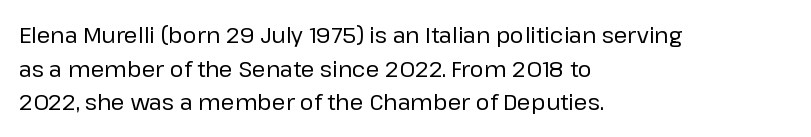
{"italic": "no", "bold": "no", "underline": "no", "align": "left", "line_spacing": "normal", "line_spacing_ratio": 1.53, "letter_spacing": "normal", "letter_spacing_em": 0.0, "glyph_px": 22}
